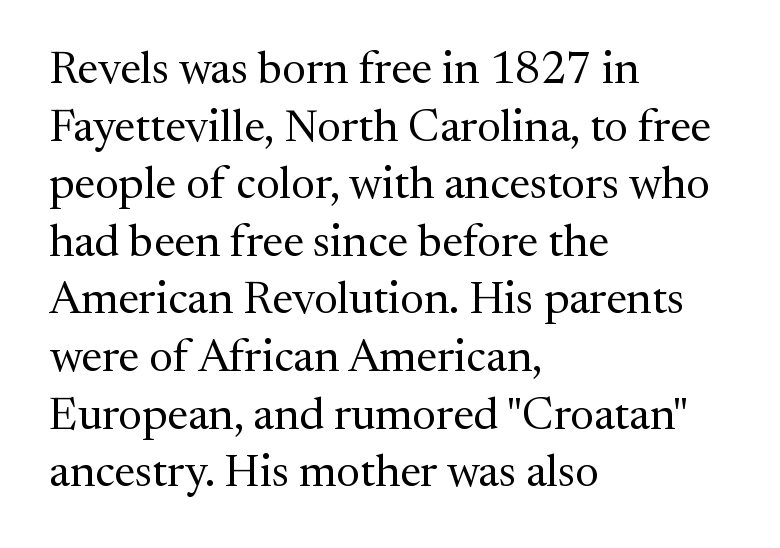
The image shows 45 px regular-weight serif type, upright; set left-aligned, normal line spacing (1.28x), normal letter spacing, not underlined; medium stroke contrast and a medium x-height.
